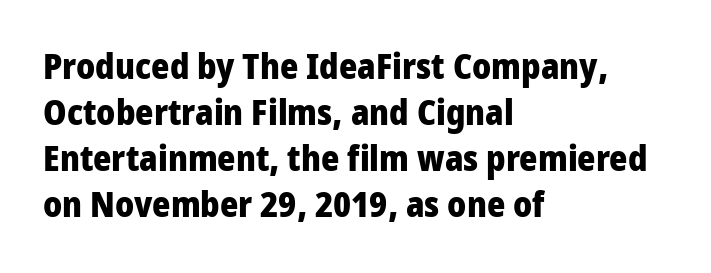
Q: Is the text bold? A: Yes.
Q: Is the text italic (slanted)? A: No, it is upright.
Q: Is the typeface a serif or a sans-serif typeface? A: Sans-serif.
Q: Is the text underlined? A: No.
Q: How is the paragraph aligned? A: Left-aligned.
Q: Is the spacing between letters normal or unusually wide? A: Normal.
Q: Is the spacing between lines tight, normal or loose? A: Normal.
Q: Width (condensed, normal, or wide)? A: Condensed.
Q: Stroke contrast? A: Low.
Q: x-height? A: Large.
Q: Monospaced? A: No.
